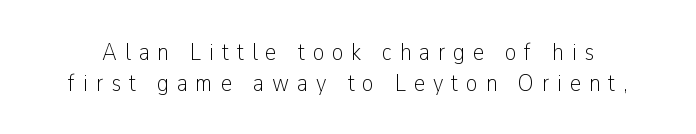
{"italic": "no", "bold": "no", "underline": "no", "line_spacing_ratio": 1.24, "letter_spacing": "wide", "letter_spacing_em": 0.32, "glyph_px": 25}
